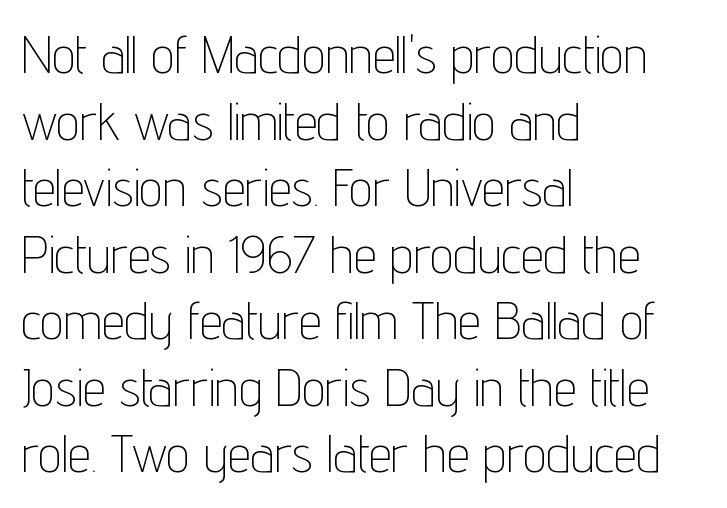
The image shows 52 px thin, condensed sans-serif type, upright; set left-aligned, normal line spacing (1.28x), normal letter spacing, not underlined; low stroke contrast and a medium x-height.
